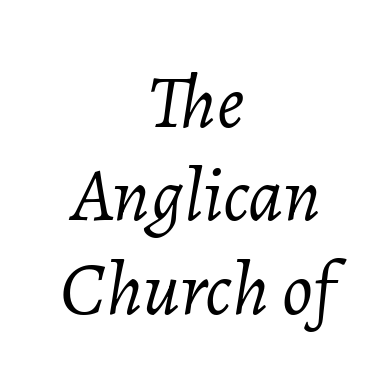
Q: Is the text bold? A: No.
Q: Is the text italic (slanted)? A: Yes, it leans right by about 7 degrees.
Q: Is the text underlined? A: No.
Q: How is the paragraph aligned? A: Centered.
Q: Is the spacing between letters normal or unusually wide? A: Normal.
Q: Width (condensed, normal, or wide)? A: Normal.
Q: Stroke contrast? A: Low.
Q: x-height? A: Medium.
Q: Monospaced? A: No.
